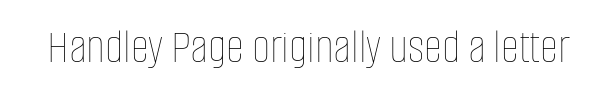
Q: Is the text bold? A: No.
Q: Is the text italic (slanted)? A: No, it is upright.
Q: Is the text underlined? A: No.
Q: Is the spacing between letters normal or unusually wide? A: Normal.
Q: Width (condensed, normal, or wide)? A: Condensed.
Q: Stroke contrast? A: Low.
Q: x-height? A: Large.
Q: Monospaced? A: No.
